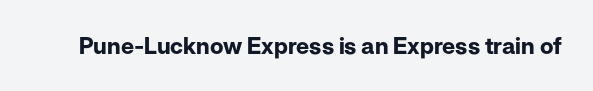
The image shows 23 px bold type, upright; set normal letter spacing, not underlined.
